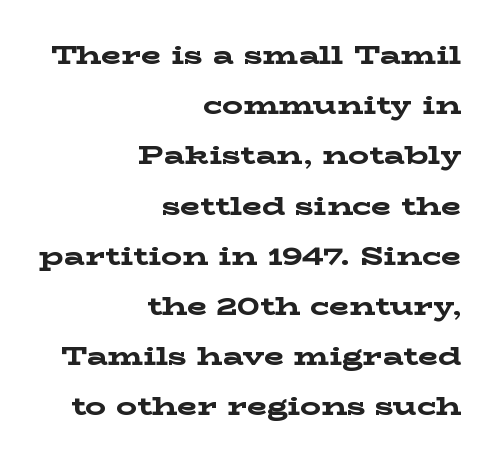
The image shows 26 px bold type, upright; set right-aligned, loose line spacing (1.93x), normal letter spacing, not underlined.
